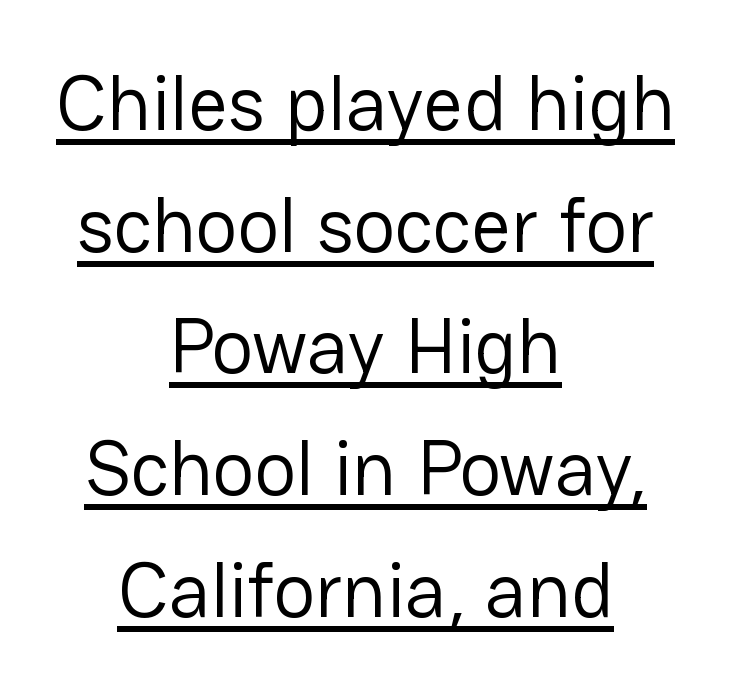
Characters remain perfectly vertical along every line. Stroke mass is kept to a normal reading level or below. Baseline-to-baseline distance is the conventional proportion of letter height. Type style note: lacks serifs. Leftover space on each line is divided equally before and after the words.
